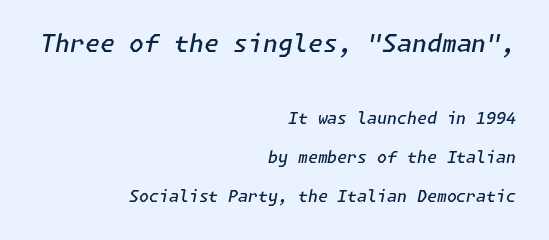
The image shows 24 px text type, italic (leaning right); set right-aligned, loose line spacing (2.45x), normal letter spacing, not underlined; the first (top) block is 1.5x larger.
